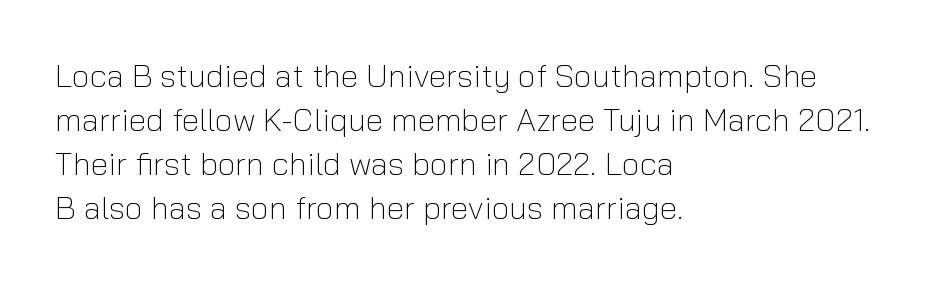
The image shows 32 px light sans-serif type, upright; set left-aligned, normal line spacing (1.37x), normal letter spacing, not underlined; low stroke contrast and a medium x-height.
